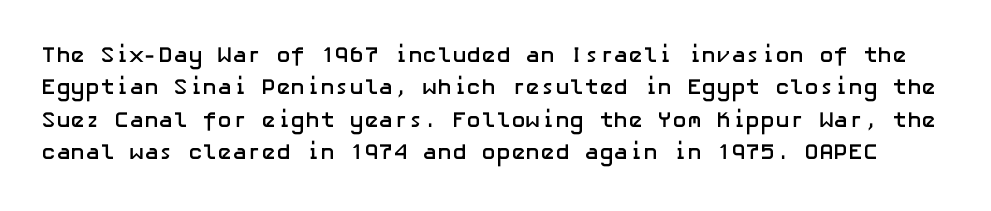
{"italic": "no", "bold": "yes", "underline": "no", "line_spacing": "normal", "line_spacing_ratio": 1.47, "letter_spacing": "normal", "letter_spacing_em": 0.0, "glyph_px": 22}
